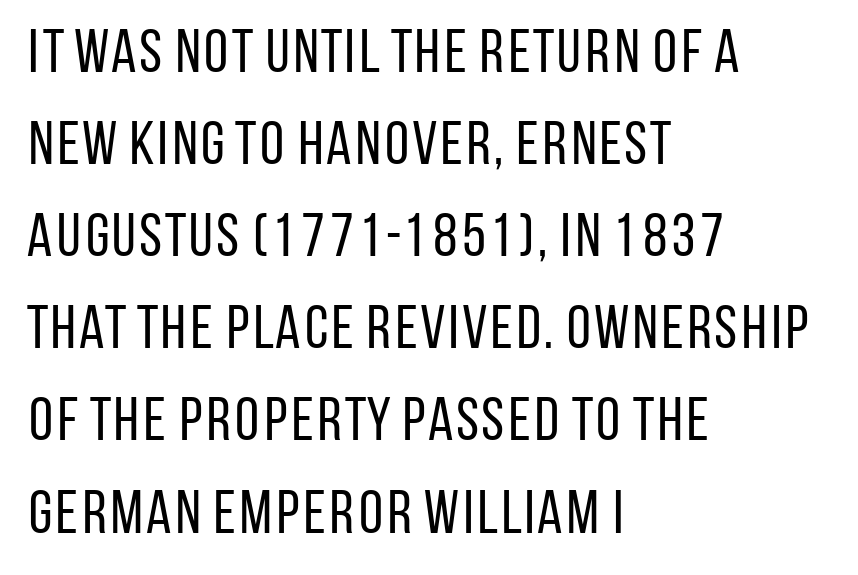
Q: Is the text bold? A: No.
Q: Is the text italic (slanted)? A: No, it is upright.
Q: Is the typeface a serif or a sans-serif typeface? A: Sans-serif.
Q: Is the text underlined? A: No.
Q: How is the paragraph aligned? A: Left-aligned.
Q: Is the spacing between letters normal or unusually wide? A: Normal.
Q: Is the spacing between lines tight, normal or loose? A: Normal.
Q: Width (condensed, normal, or wide)? A: Condensed.
Q: Stroke contrast? A: Low.
Q: x-height? A: Large.
Q: Monospaced? A: No.
